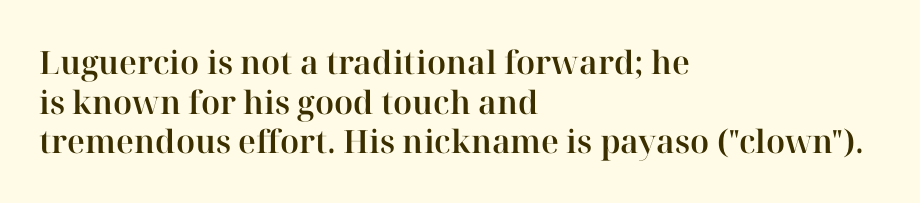
{"serif": "yes", "italic": "no", "width": "normal", "stroke_contrast": "high", "x_height": "medium", "monospaced": "no", "underline": "no", "align": "left", "line_spacing_ratio": 1.24, "letter_spacing": "normal", "letter_spacing_em": 0.0, "glyph_px": 32}
